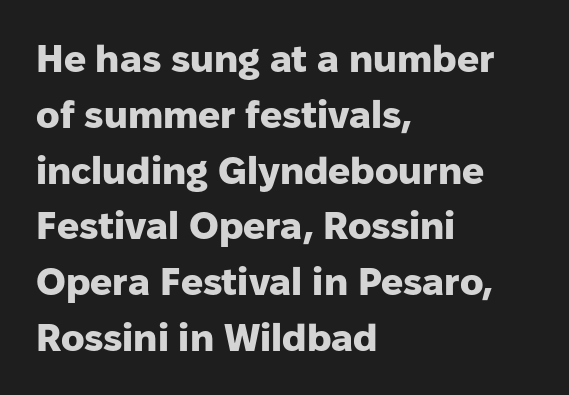
{"serif": "no", "italic": "no", "bold": "yes", "weight": "heavy", "width": "normal", "stroke_contrast": "low", "x_height": "medium", "monospaced": "no", "underline": "no", "align": "left", "line_spacing": "normal", "line_spacing_ratio": 1.43, "letter_spacing": "normal", "letter_spacing_em": 0.0, "glyph_px": 39}
